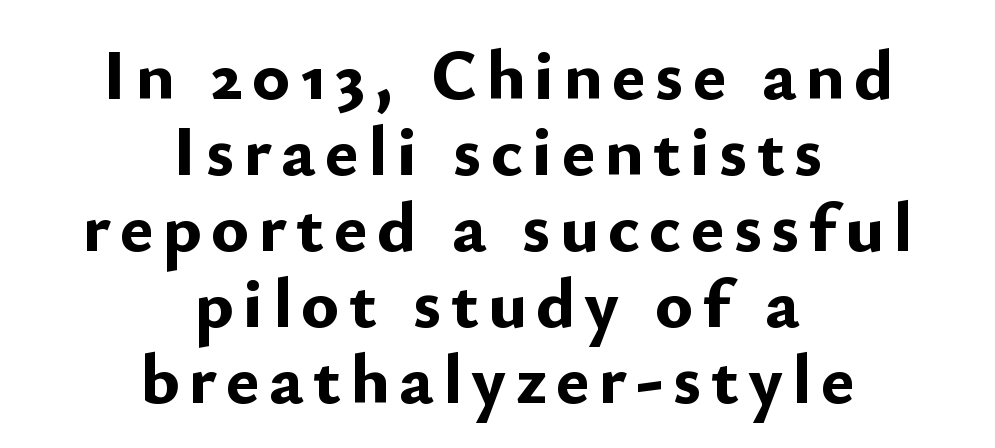
{"serif": "no", "italic": "no", "bold": "yes", "weight": "bold", "width": "normal", "stroke_contrast": "low", "x_height": "small", "monospaced": "no", "underline": "no", "align": "center", "line_spacing": "tight", "line_spacing_ratio": 1.07, "glyph_px": 71}
